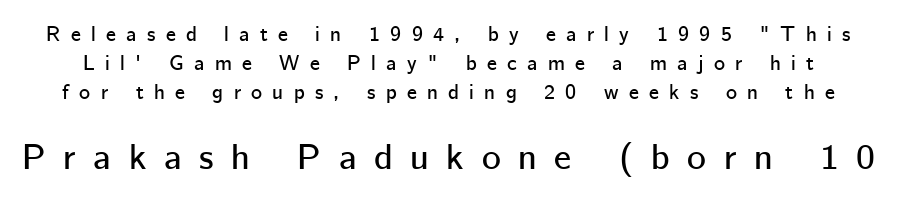
Reading top to bottom, the characters get bigger at the block break. Are there feet on the stems? There aren't — it's a sans. Anything drawn beneath the words? Only blank space. Character widths vary here, with narrow letters taking less room than wide ones. The gaps between neighbouring characters are conspicuously large. Vertical spacing — default.
